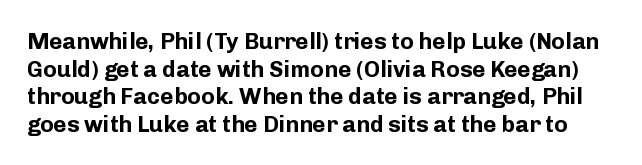
{"italic": "no", "bold": "yes", "underline": "no", "line_spacing_ratio": 1.2, "letter_spacing": "normal", "letter_spacing_em": 0.0, "glyph_px": 23}
